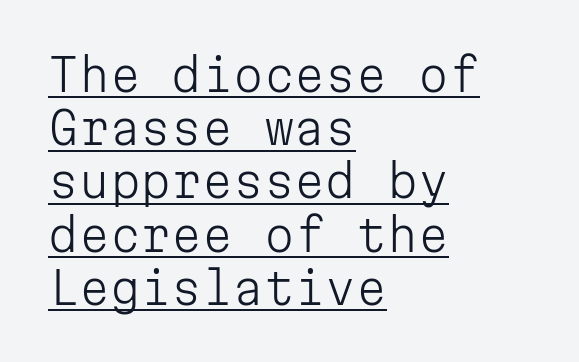
Summary of weight: not heavy and not bold. The rendering uses typewriter-style spacing with identical character cells. Is this a sans? Yes — the strokes have no serifs. The axis of the letterforms is exactly vertical.
